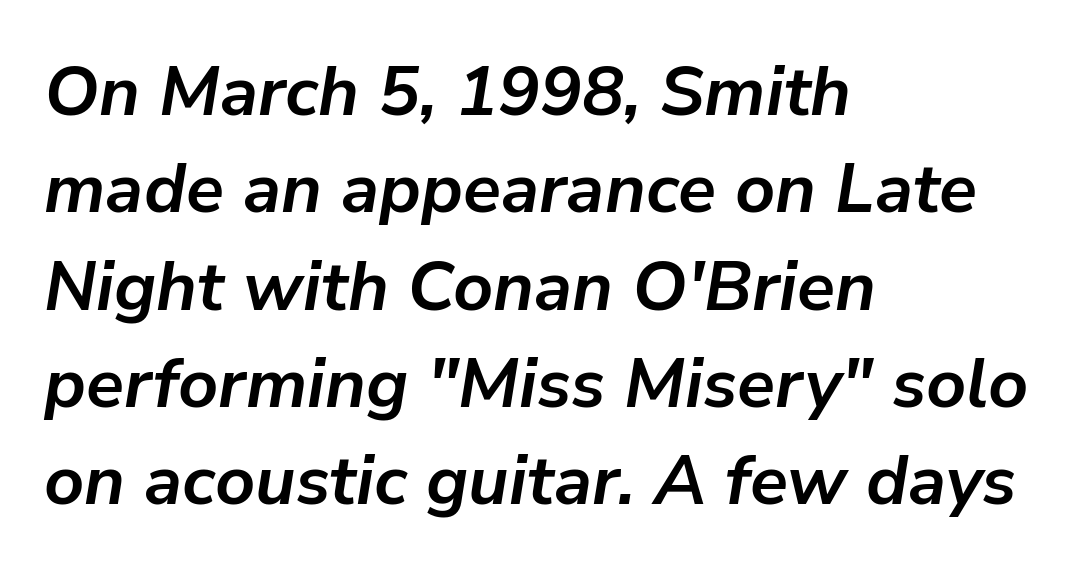
No word sits above an underline. Character widths vary here, with narrow letters taking less room than wide ones. A typesetter would call this leading conventional body-copy spacing. Compared with typical body copy, the letter spacing here is the same.
